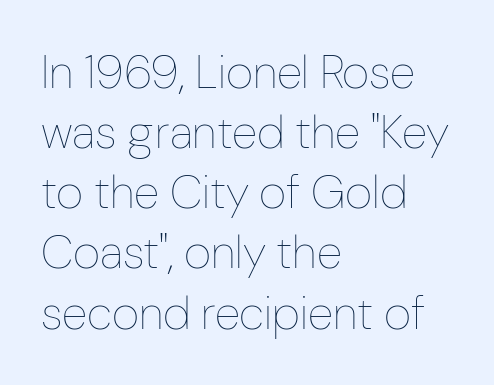
The font is comparable to plain body text, perhaps lighter. This sample is left-justified, so line endings fall wherever the words run out. Vertical strokes here are truly vertical. Any mark beneath the type? The region is blank.
